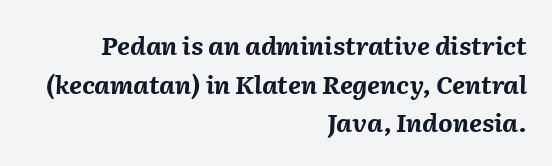
The image shows 25 px bold type, italic (leaning right); set right-aligned, normal line spacing (1.55x), normal letter spacing, not underlined.
